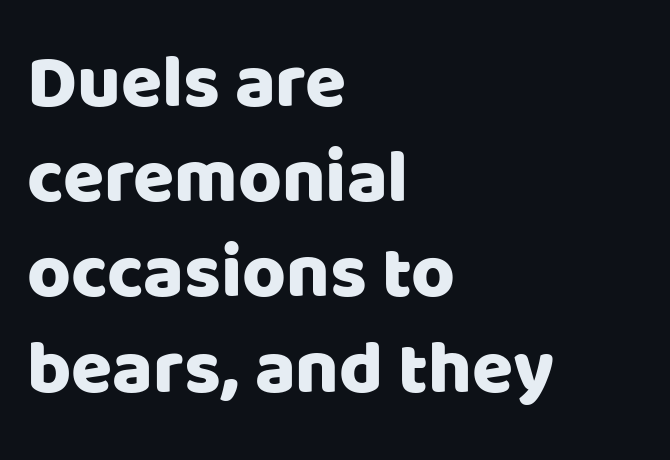
Regular leading. Nobody drew a line under any word here. Nothing sits at the stroke ends, so this counts as sans-serif. Which margin do the lines hug? The left one — the right edge is uneven.
